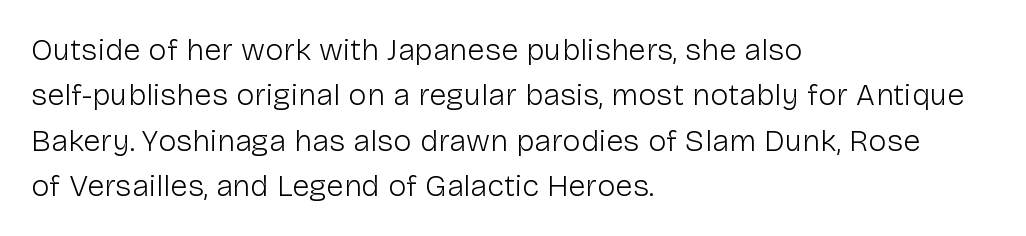
Q: Is the text bold? A: No.
Q: Is the text italic (slanted)? A: No, it is upright.
Q: Is the typeface a serif or a sans-serif typeface? A: Sans-serif.
Q: Is the text underlined? A: No.
Q: How is the paragraph aligned? A: Left-aligned.
Q: Is the spacing between letters normal or unusually wide? A: Normal.
Q: Is the spacing between lines tight, normal or loose? A: Normal.
Q: Width (condensed, normal, or wide)? A: Normal.
Q: Stroke contrast? A: Low.
Q: x-height? A: Medium.
Q: Monospaced? A: No.
